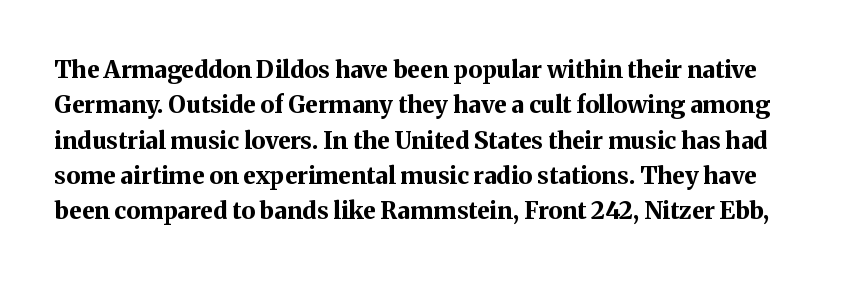
{"italic": "no", "bold": "yes", "underline": "no", "line_spacing": "normal", "line_spacing_ratio": 1.47, "letter_spacing": "normal", "letter_spacing_em": 0.0, "glyph_px": 24}
